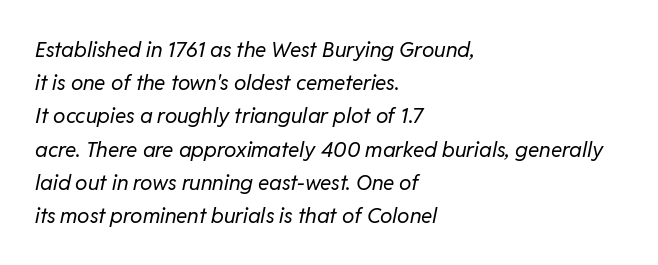
Glyph-to-glyph distance matches everyday printed text. The rendering anchors every line to the left-hand side. Only glyphs here, with clear space below each row. Unbolded letterforms with no extra heft.
